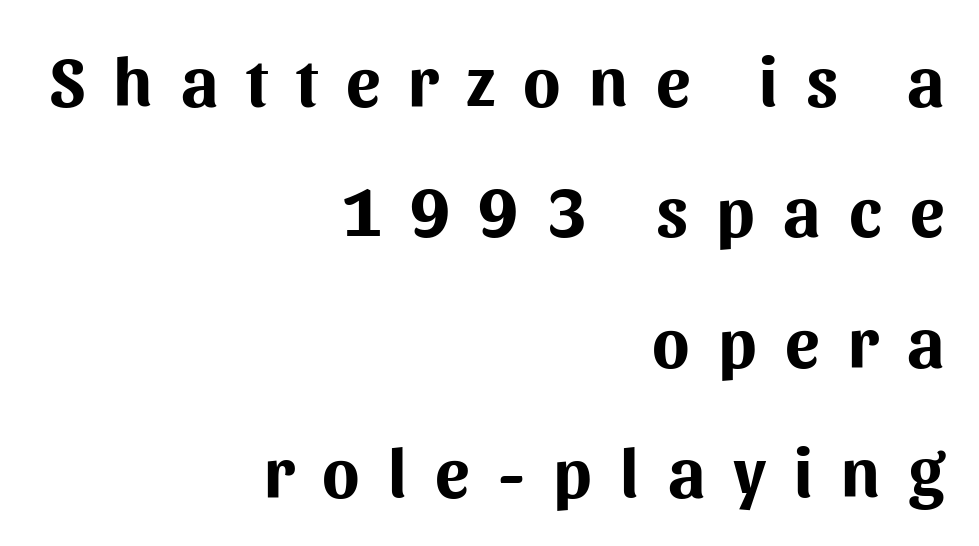
The typeface chosen for these lines omits serifs. The paragraph shown leans on its right margin. Chunky letters — that's bold for sure. Tall strokes in this sample are plumb rather than angled. Beneath every word, the page is bare.
